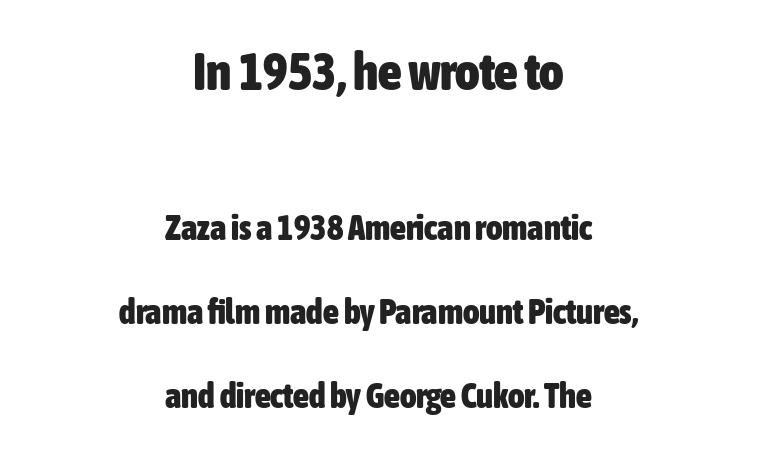
{"serif": "no", "italic": "no", "bold": "yes", "weight": "heavy", "width": "condensed", "stroke_contrast": "low", "x_height": "medium", "monospaced": "no", "underline": "no", "align": "center", "line_spacing": "loose", "line_spacing_ratio": 2.4, "letter_spacing": "normal", "letter_spacing_em": 0.0, "larger_block": "first", "size_ratio": 1.49, "glyph_px": 52}
